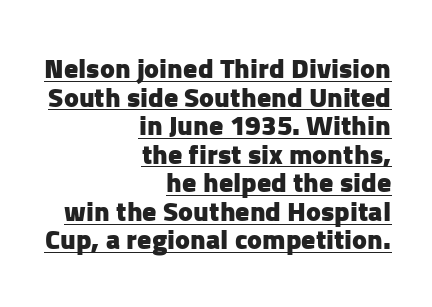
Q: Is the text bold? A: Yes.
Q: Is the text italic (slanted)? A: No, it is upright.
Q: Is the typeface a serif or a sans-serif typeface? A: Sans-serif.
Q: Is the text underlined? A: Yes.
Q: How is the paragraph aligned? A: Right-aligned.
Q: Is the spacing between letters normal or unusually wide? A: Normal.
Q: Is the spacing between lines tight, normal or loose? A: Tight.
Q: Width (condensed, normal, or wide)? A: Normal.
Q: Stroke contrast? A: Low.
Q: x-height? A: Medium.
Q: Monospaced? A: No.
